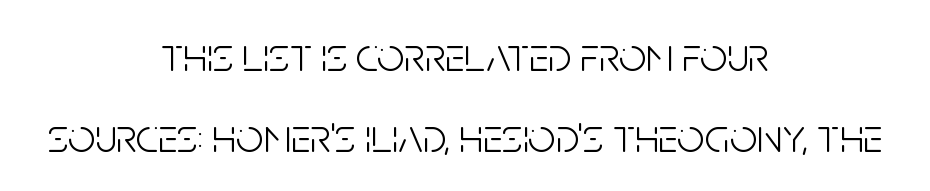
Stems here are at most as thick as an everyday book face. These lines are rendered in a variable-pitch font. Here the glyphs are tracked normally, forming tight word shapes. The whitespace from short lines is split evenly between both sides.
